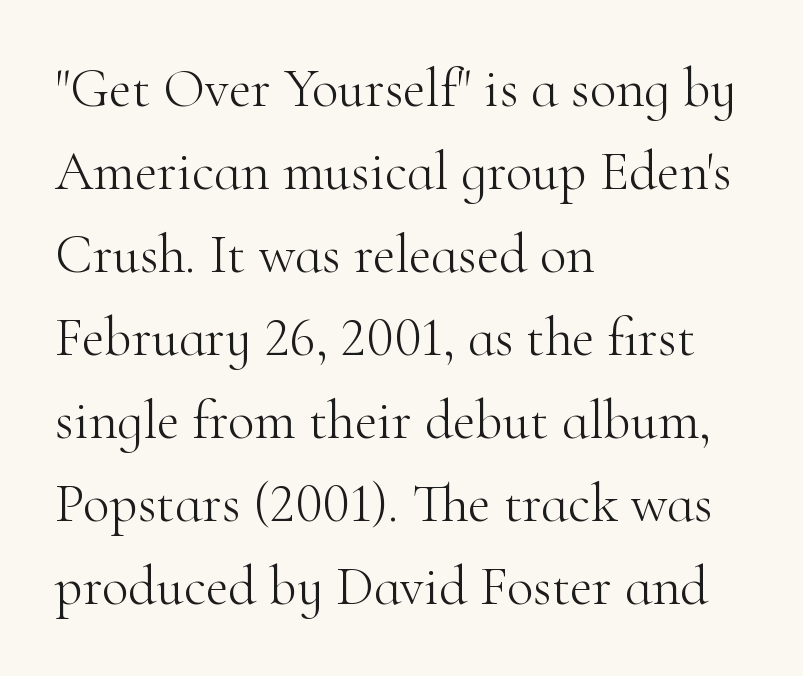
Q: Is the text bold? A: No.
Q: Is the text italic (slanted)? A: No, it is upright.
Q: Is the typeface a serif or a sans-serif typeface? A: Serif.
Q: Is the text underlined? A: No.
Q: How is the paragraph aligned? A: Left-aligned.
Q: Is the spacing between letters normal or unusually wide? A: Normal.
Q: Is the spacing between lines tight, normal or loose? A: Normal.
Q: Width (condensed, normal, or wide)? A: Normal.
Q: Stroke contrast? A: High.
Q: x-height? A: Small.
Q: Monospaced? A: No.
